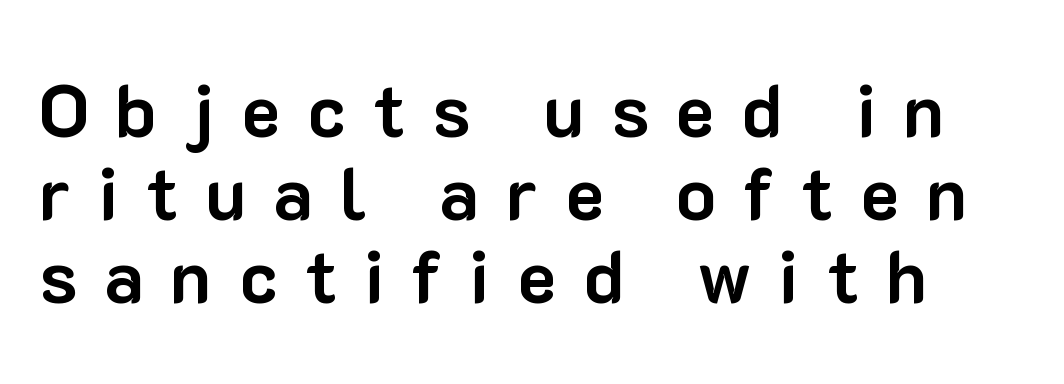
Q: Is the text bold? A: Yes.
Q: Is the text italic (slanted)? A: No, it is upright.
Q: Is the typeface a serif or a sans-serif typeface? A: Sans-serif.
Q: Is the text underlined? A: No.
Q: Is the spacing between letters normal or unusually wide? A: Unusually wide.
Q: Is the spacing between lines tight, normal or loose? A: Tight.
Q: Width (condensed, normal, or wide)? A: Normal.
Q: Stroke contrast? A: Low.
Q: x-height? A: Medium.
Q: Monospaced? A: No.
